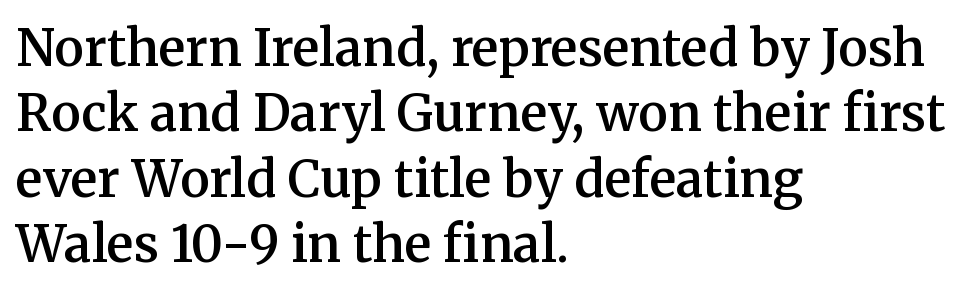
Q: Is the text bold? A: Semi-bold.
Q: Is the text italic (slanted)? A: No, it is upright.
Q: Is the typeface a serif or a sans-serif typeface? A: Serif.
Q: Is the text underlined? A: No.
Q: How is the paragraph aligned? A: Left-aligned.
Q: Is the spacing between letters normal or unusually wide? A: Normal.
Q: Is the spacing between lines tight, normal or loose? A: Normal.
Q: Width (condensed, normal, or wide)? A: Normal.
Q: Stroke contrast? A: Medium.
Q: x-height? A: Medium.
Q: Monospaced? A: No.
